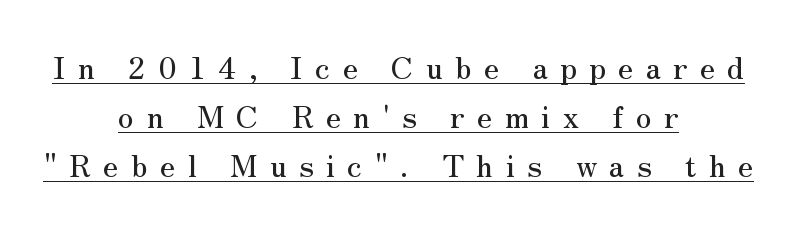
Q: Is the text italic (slanted)? A: No, it is upright.
Q: Is the typeface a serif or a sans-serif typeface? A: Serif.
Q: Is the text underlined? A: Yes.
Q: How is the paragraph aligned? A: Centered.
Q: Is the spacing between letters normal or unusually wide? A: Unusually wide.
Q: Is the spacing between lines tight, normal or loose? A: Normal.
Q: Width (condensed, normal, or wide)? A: Normal.
Q: Stroke contrast? A: Medium.
Q: x-height? A: Small.
Q: Monospaced? A: No.
